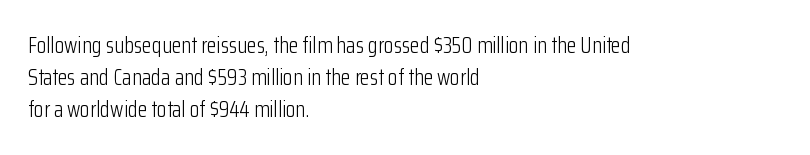
{"italic": "no", "bold": "no", "underline": "no", "align": "left", "line_spacing": "normal", "line_spacing_ratio": 1.45, "letter_spacing": "normal", "letter_spacing_em": 0.0, "glyph_px": 22}
